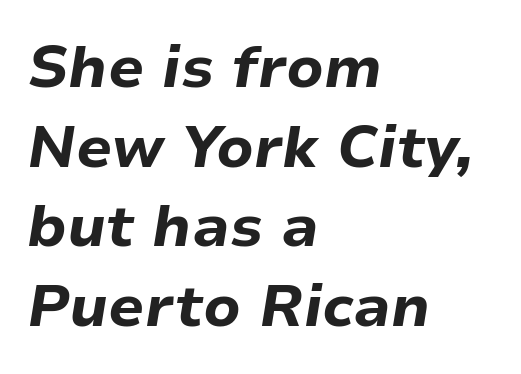
Q: Is the text bold? A: Yes.
Q: Is the text italic (slanted)? A: Yes, it leans right by about 9 degrees.
Q: Is the text underlined? A: No.
Q: How is the paragraph aligned? A: Left-aligned.
Q: Is the spacing between letters normal or unusually wide? A: Normal.
Q: Is the spacing between lines tight, normal or loose? A: Normal.
Q: Width (condensed, normal, or wide)? A: Normal.
Q: Stroke contrast? A: Low.
Q: x-height? A: Medium.
Q: Monospaced? A: No.
